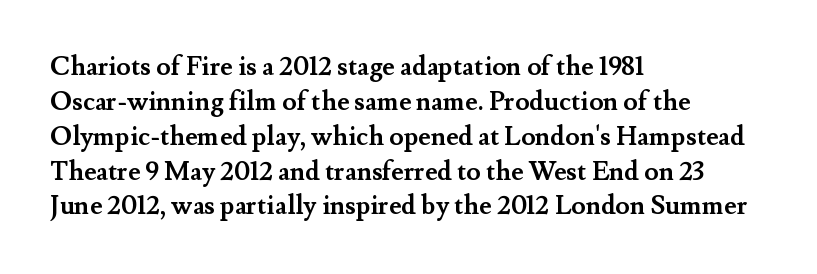
Q: Is the text bold? A: Yes.
Q: Is the text italic (slanted)? A: No, it is upright.
Q: Is the text underlined? A: No.
Q: How is the paragraph aligned? A: Left-aligned.
Q: Is the spacing between letters normal or unusually wide? A: Normal.
Q: Is the spacing between lines tight, normal or loose? A: Normal.
